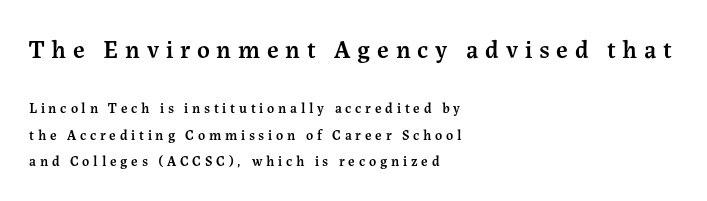
The gaps between neighbouring characters are conspicuously large. Compared with a centered layout, this one pins lines to the left instead. Type size steps down from the first block to the second. Each glyph is drawn with semibold strokes, heavier than normal yet not fully bold. The typography opts for an upright posture over an oblique one. The gap between lines stays unmarked.
